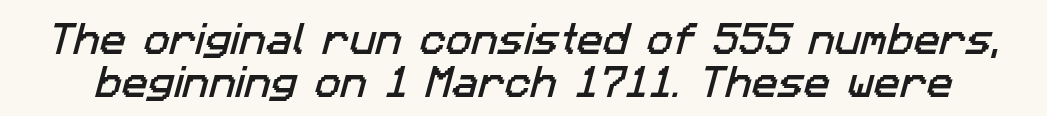
Does the type have serifs? No, each stem ends abruptly. You could not count columns in this text — the font is proportionally spaced. Words appear dense and cohesive because spacing is normal. The passage shown is not underscored anywhere.
